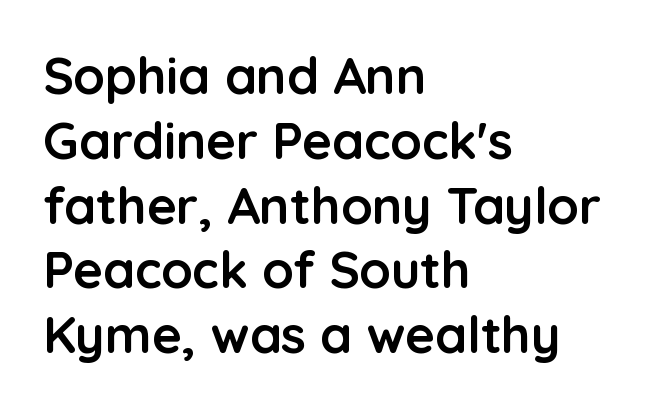
{"serif": "no", "italic": "no", "bold": "yes", "weight": "semibold", "width": "normal", "stroke_contrast": "low", "x_height": "medium", "monospaced": "no", "underline": "no", "align": "left", "line_spacing": "normal", "line_spacing_ratio": 1.27, "letter_spacing": "normal", "letter_spacing_em": 0.0, "glyph_px": 51}
